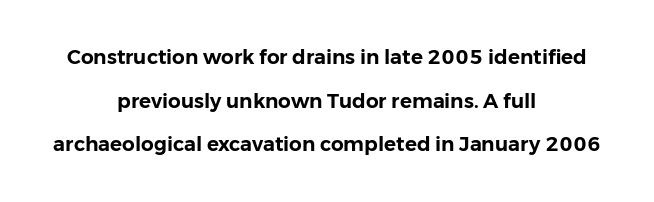
Nobody touched the tracking dial on this one. The passage shown stacks its lines with a broad gap. The gap between lines stays unmarked. Posture: vertical.
